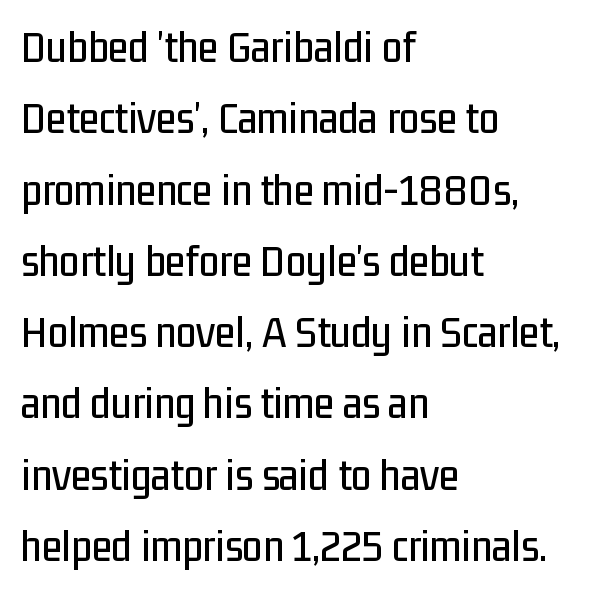
The image shows 46 px condensed sans-serif type, upright; set left-aligned, normal line spacing (1.55x), normal letter spacing, not underlined; low stroke contrast and a medium x-height.
